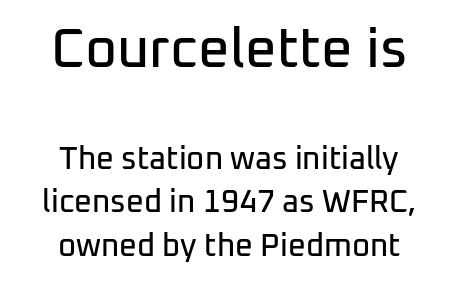
{"serif": "no", "italic": "no", "width": "normal", "stroke_contrast": "low", "x_height": "medium", "monospaced": "no", "underline": "no", "align": "center", "line_spacing": "normal", "line_spacing_ratio": 1.4, "letter_spacing": "normal", "letter_spacing_em": 0.0, "larger_block": "first", "size_ratio": 1.77, "glyph_px": 55}
